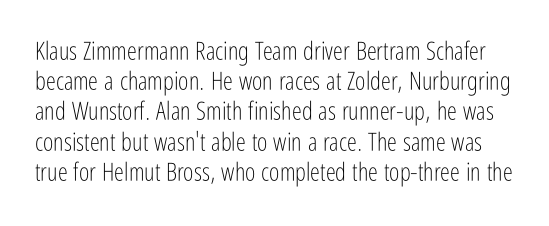
{"italic": "no", "bold": "no", "underline": "no", "line_spacing_ratio": 1.21, "letter_spacing": "normal", "letter_spacing_em": 0.0, "glyph_px": 25}
